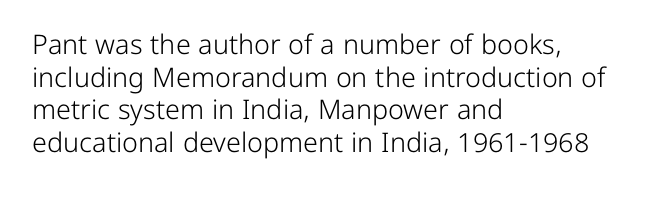
{"italic": "no", "bold": "no", "underline": "no", "align": "left", "line_spacing_ratio": 1.21, "letter_spacing": "normal", "letter_spacing_em": 0.0, "glyph_px": 27}
